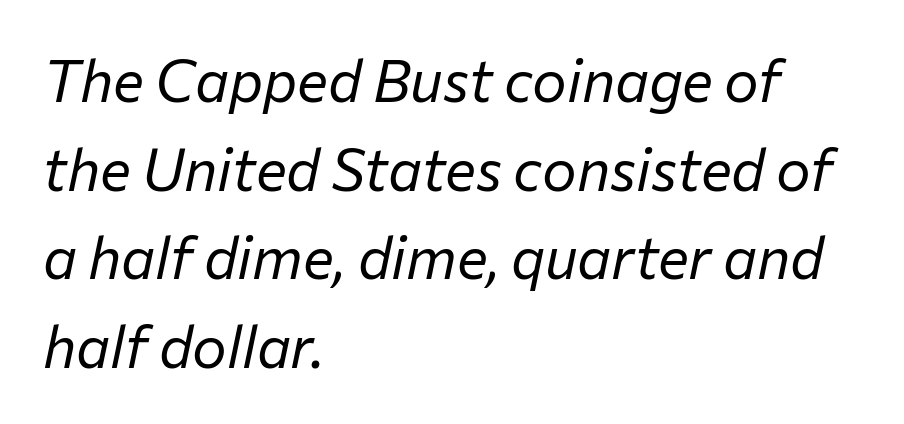
The image shows 58 px regular-weight type, italic (leaning right); set left-aligned, normal line spacing (1.53x), normal letter spacing, not underlined; low stroke contrast and a medium x-height.
